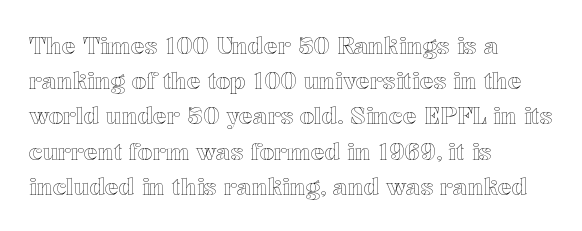
The designer left line spacing at the default. The face used here is rendered with its standard letterfit. The letters stand upright; this is a roman face. The rag falls on the right side of this text block. The words here are not underlined.
